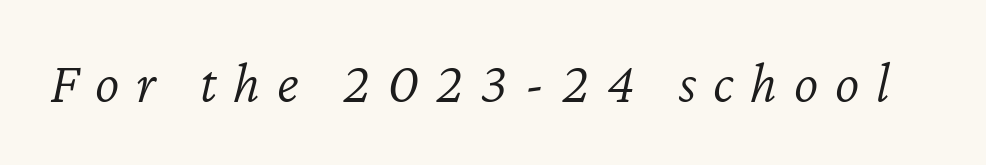
Q: Is the text bold? A: No.
Q: Is the text italic (slanted)? A: Yes, it leans right by about 12 degrees.
Q: Is the text underlined? A: No.
Q: Is the spacing between letters normal or unusually wide? A: Unusually wide.
Q: Width (condensed, normal, or wide)? A: Normal.
Q: Stroke contrast? A: Low.
Q: x-height? A: Medium.
Q: Monospaced? A: No.
